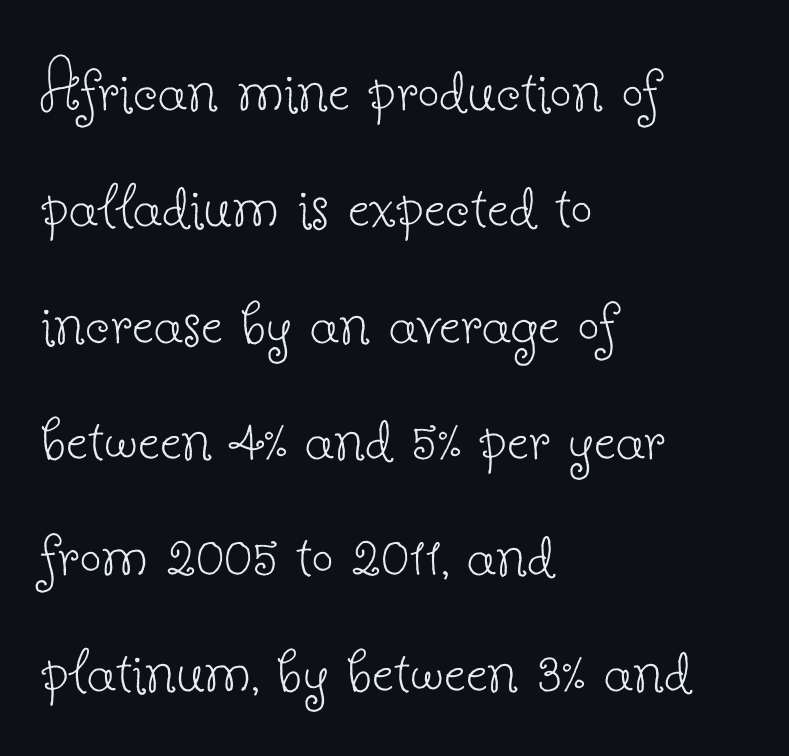
Q: Is the text bold? A: No.
Q: Is the text italic (slanted)? A: No, it is upright.
Q: Is the typeface a serif or a sans-serif typeface? A: Serif.
Q: Is the text underlined? A: No.
Q: How is the paragraph aligned? A: Left-aligned.
Q: Is the spacing between letters normal or unusually wide? A: Normal.
Q: Is the spacing between lines tight, normal or loose? A: Normal.
Q: Width (condensed, normal, or wide)? A: Normal.
Q: Stroke contrast? A: Low.
Q: x-height? A: Small.
Q: Monospaced? A: No.
